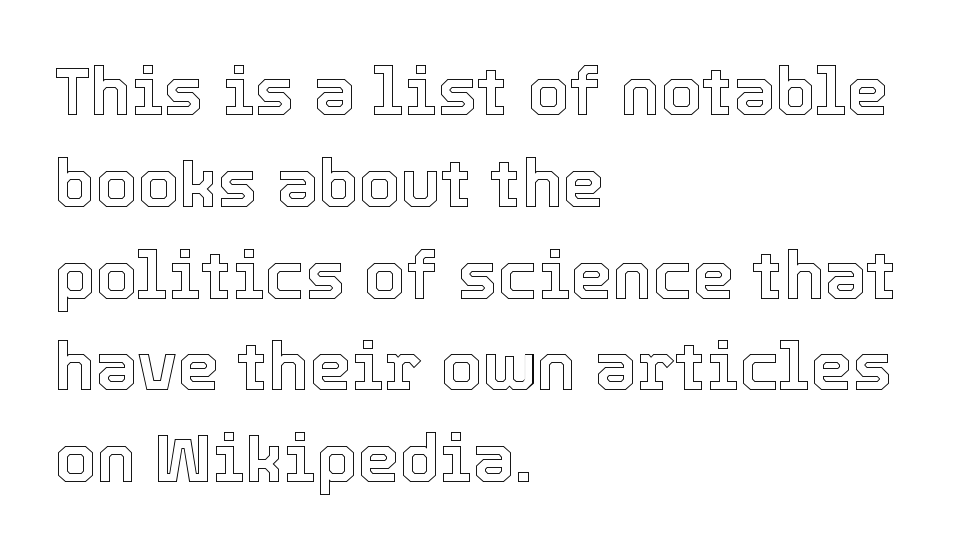
Each letter keeps its own natural width here, so spacing adapts to shape. The glyphs are unaccompanied by any horizontal stroke below them. Short and long lines alike share a common starting point at left. Compared with typical paragraphs, the rows here are spaced about the same.
